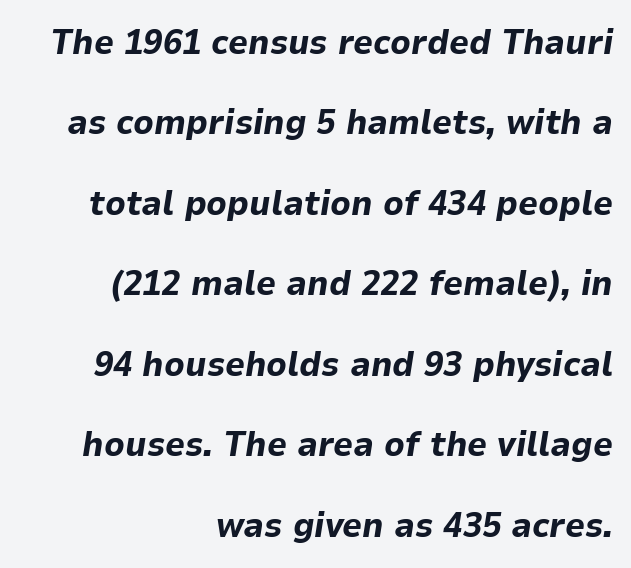
{"italic": "yes", "lean": "right", "slant_degrees": 9, "bold": "yes", "weight": "bold", "width": "normal", "stroke_contrast": "low", "x_height": "medium", "monospaced": "no", "underline": "no", "align": "right", "line_spacing": "loose", "line_spacing_ratio": 2.3, "letter_spacing": "normal", "letter_spacing_em": 0.0, "glyph_px": 35}
